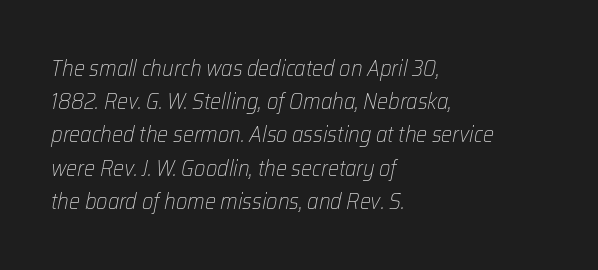
The image shows 22 px text type, italic (leaning right); set left-aligned, normal line spacing (1.51x), normal letter spacing, not underlined.
